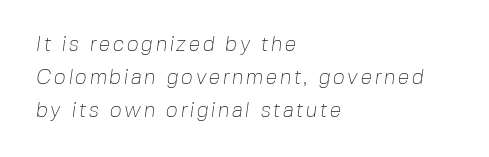
Q: Is the text bold? A: No.
Q: Is the text underlined? A: No.
Q: How is the paragraph aligned? A: Left-aligned.
Q: Is the spacing between lines tight, normal or loose? A: Normal.
